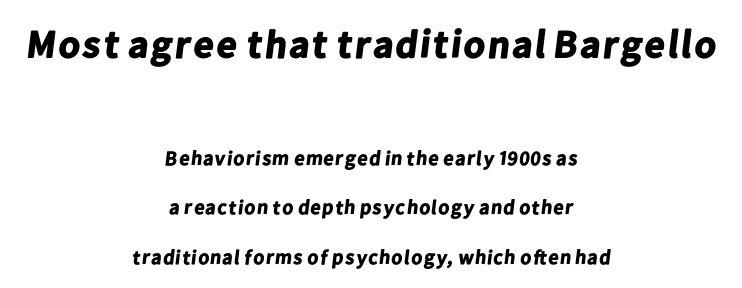
One-word summary of the alignment: center. Plain, unruled lines of type. Is this a fixed-width face? No — the glyphs have proportional, varying widths. I'd describe the lettering as bold — thick and assertive. Glyph-to-glyph distance matches everyday printed text. A student would notice the top passage is typeset larger than what follows.
